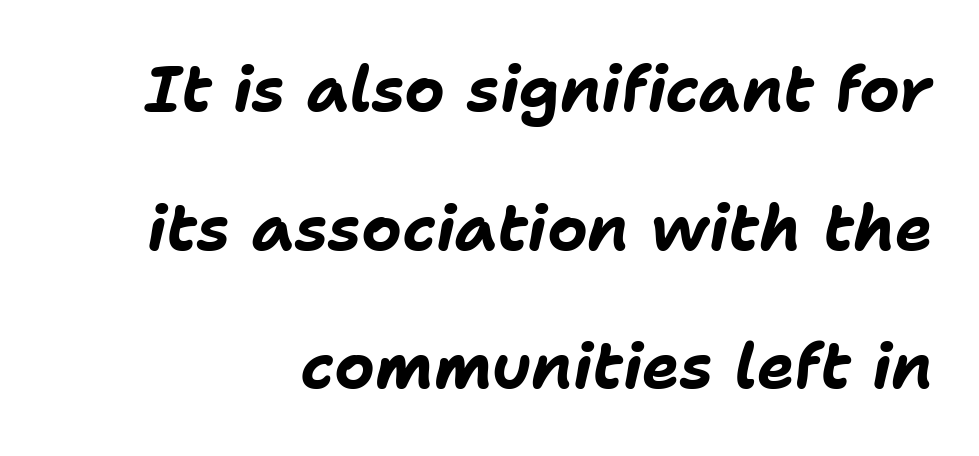
{"italic": "yes", "lean": "right", "slant_degrees": 11, "bold": "yes", "weight": "bold", "width": "normal", "stroke_contrast": "low", "x_height": "medium", "monospaced": "no", "underline": "no", "align": "right", "line_spacing": "loose", "line_spacing_ratio": 2.2, "letter_spacing": "normal", "letter_spacing_em": 0.0, "glyph_px": 63}
